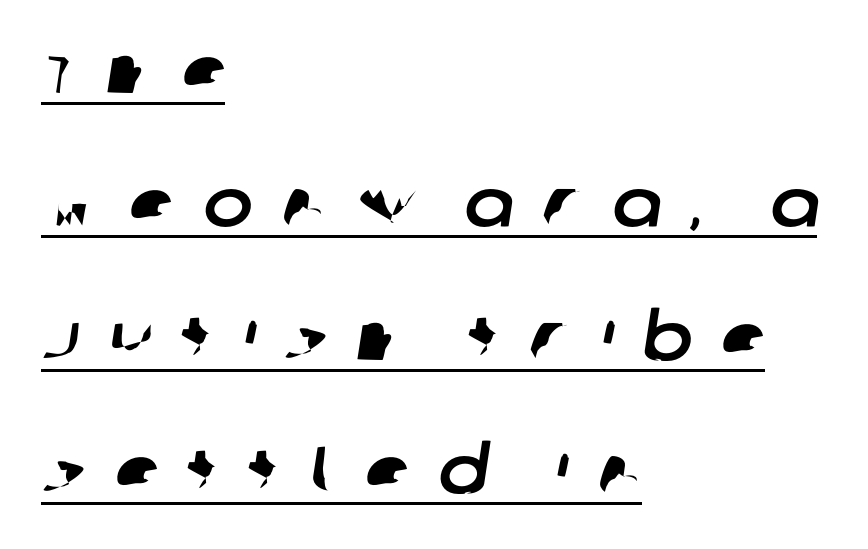
Q: Is the typeface a serif or a sans-serif typeface? A: Sans-serif.
Q: Is the text underlined? A: Yes.
Q: How is the paragraph aligned? A: Left-aligned.
Q: Is the spacing between letters normal or unusually wide? A: Unusually wide.
Q: Is the spacing between lines tight, normal or loose? A: Loose.
Q: Width (condensed, normal, or wide)? A: Normal.
Q: Stroke contrast? A: Low.
Q: x-height? A: Large.
Q: Monospaced? A: No.
